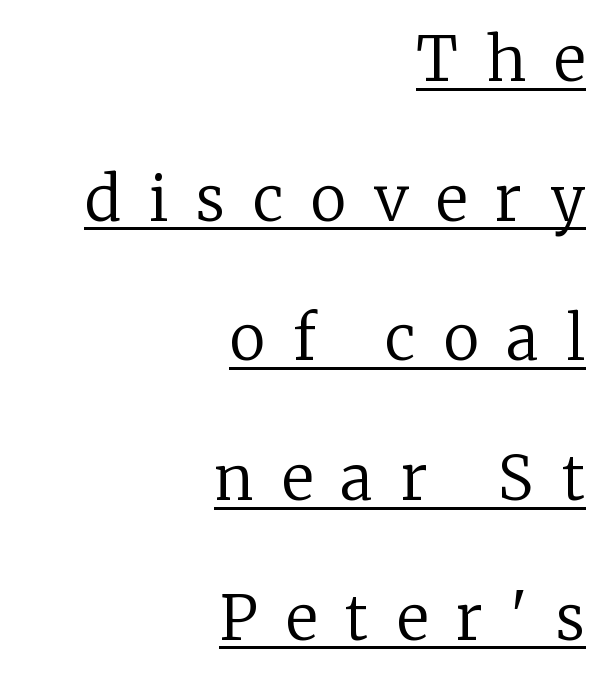
Q: Is the text bold? A: No.
Q: Is the text italic (slanted)? A: No, it is upright.
Q: Is the typeface a serif or a sans-serif typeface? A: Serif.
Q: Is the text underlined? A: Yes.
Q: How is the paragraph aligned? A: Right-aligned.
Q: Is the spacing between letters normal or unusually wide? A: Unusually wide.
Q: Is the spacing between lines tight, normal or loose? A: Loose.
Q: Width (condensed, normal, or wide)? A: Normal.
Q: Stroke contrast? A: Low.
Q: x-height? A: Medium.
Q: Monospaced? A: No.
